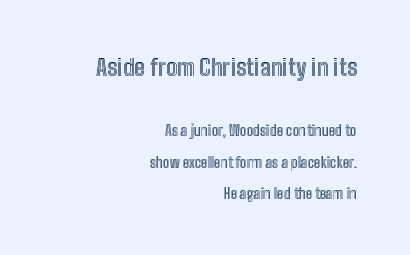
Q: Is the text italic (slanted)? A: No, it is upright.
Q: Is the text underlined? A: No.
Q: How is the paragraph aligned? A: Right-aligned.
Q: Is the spacing between letters normal or unusually wide? A: Normal.
Q: Is the spacing between lines tight, normal or loose? A: Loose.
Q: Which block of text is set in a larger size, the first (top) or the second (bottom)? A: The first (top) one.
